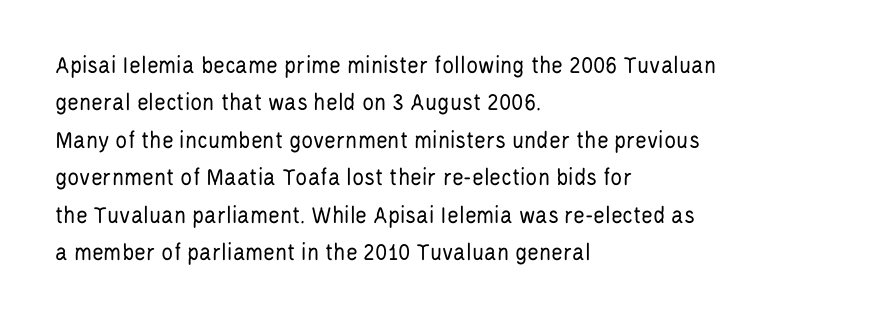
{"italic": "no", "bold": "no", "underline": "no", "align": "left", "line_spacing": "normal", "line_spacing_ratio": 1.5, "letter_spacing": "normal", "letter_spacing_em": 0.0, "glyph_px": 25}
